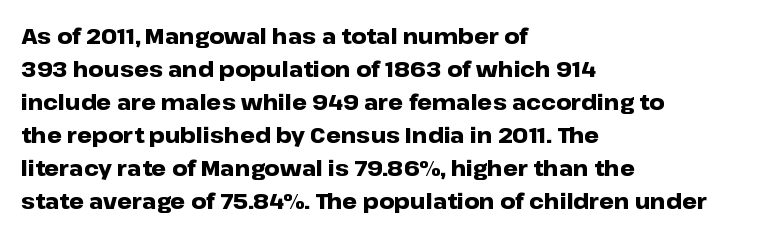
The sample has been set heavy, in full bold. Any mark beneath the type? The region is blank. The ragged edge is on the right, which tells us the setting is flush left. This sample uses plain, unmodified letter spacing. Posture: vertical. Does the leading feel generous? No, just average.
